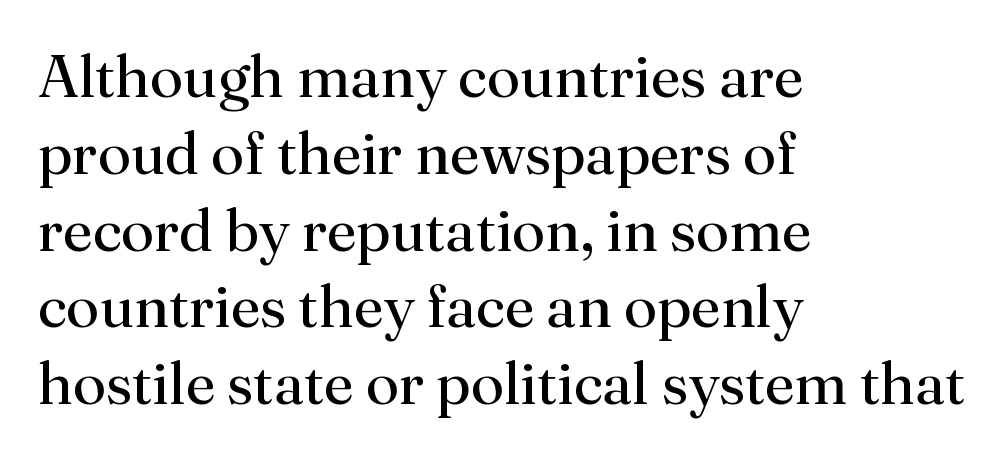
{"serif": "yes", "italic": "no", "bold": "no", "weight": "regular", "width": "normal", "stroke_contrast": "medium", "x_height": "small", "monospaced": "no", "underline": "no", "align": "left", "line_spacing": "normal", "line_spacing_ratio": 1.28, "letter_spacing": "normal", "letter_spacing_em": 0.0, "glyph_px": 60}
